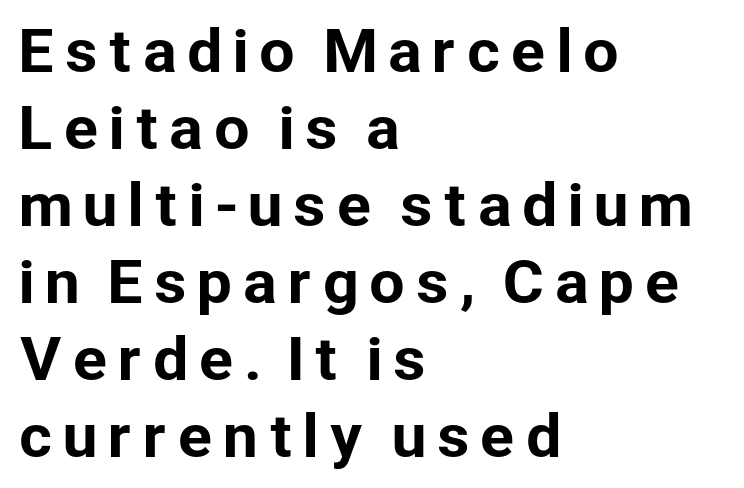
Examine the stroke ends and you'll find no serifs. No word sits above an underline. Notice how the stems are strictly vertical — no italics here. The ragged edge is on the right, which tells us the setting is flush left. Each letter keeps its own natural width here, so spacing adapts to shape.
